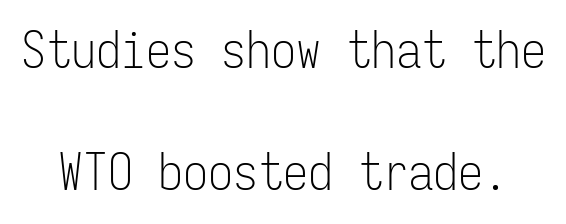
Q: Is the text bold? A: No.
Q: Is the text italic (slanted)? A: No, it is upright.
Q: Is the typeface a serif or a sans-serif typeface? A: Sans-serif.
Q: Is the text underlined? A: No.
Q: Is the spacing between letters normal or unusually wide? A: Normal.
Q: Is the spacing between lines tight, normal or loose? A: Loose.
Q: Width (condensed, normal, or wide)? A: Condensed.
Q: Stroke contrast? A: Low.
Q: x-height? A: Medium.
Q: Monospaced? A: Yes.
